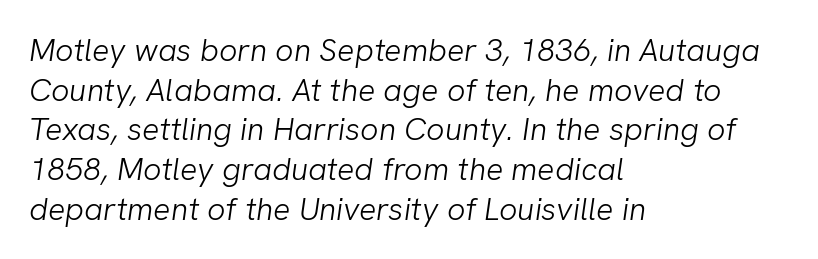
The letters look calm and open, with moderate or lighter stems. Each word holds together tightly as a unit, with standard inter-letter gaps. Nope, no serifs anywhere on these letters. Unmarked baselines from the first word to the last.
